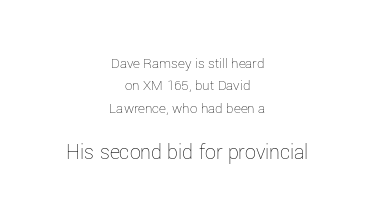
Each row of text sits above clean, open space. Words appear dense and cohesive because spacing is normal. The passage shown begins with its smaller block and ends with its larger one. The rendering uses a moderate line-height, typical for paragraphs.
